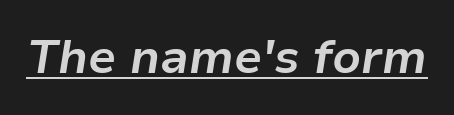
Q: Is the text bold? A: Yes.
Q: Is the text italic (slanted)? A: Yes, it leans right by about 9 degrees.
Q: Is the text underlined? A: Yes.
Q: Is the spacing between letters normal or unusually wide? A: Normal.
Q: Width (condensed, normal, or wide)? A: Normal.
Q: Stroke contrast? A: Low.
Q: x-height? A: Medium.
Q: Monospaced? A: No.
